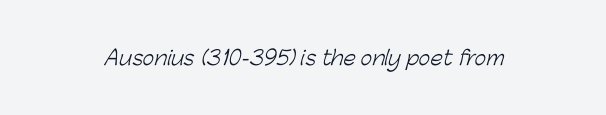
Q: Is the text bold? A: No.
Q: Is the text underlined? A: No.
Q: Is the spacing between letters normal or unusually wide? A: Normal.
